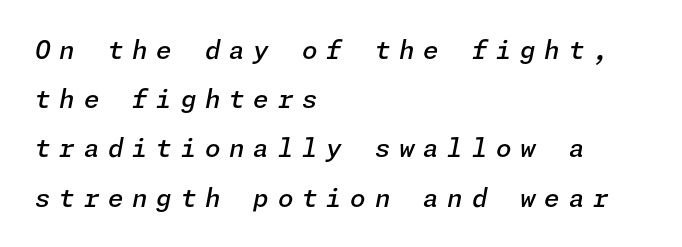
{"italic": "yes", "lean": "right", "slant_degrees": 11, "bold": "semi", "underline": "no", "align": "left", "line_spacing": "loose", "line_spacing_ratio": 1.97, "letter_spacing": "wide", "letter_spacing_em": 0.35, "glyph_px": 25}
